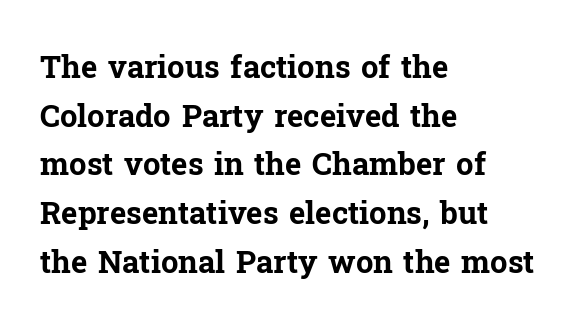
Q: Is the text bold? A: Yes.
Q: Is the text italic (slanted)? A: No, it is upright.
Q: Is the typeface a serif or a sans-serif typeface? A: Serif.
Q: Is the text underlined? A: No.
Q: How is the paragraph aligned? A: Left-aligned.
Q: Is the spacing between letters normal or unusually wide? A: Normal.
Q: Is the spacing between lines tight, normal or loose? A: Normal.
Q: Width (condensed, normal, or wide)? A: Normal.
Q: Stroke contrast? A: Low.
Q: x-height? A: Medium.
Q: Monospaced? A: No.
